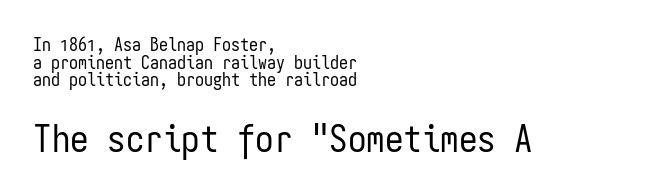
Q: Is the text bold? A: No.
Q: Is the text italic (slanted)? A: No, it is upright.
Q: Is the typeface a serif or a sans-serif typeface? A: Sans-serif.
Q: Is the text underlined? A: No.
Q: How is the paragraph aligned? A: Left-aligned.
Q: Is the spacing between letters normal or unusually wide? A: Normal.
Q: Is the spacing between lines tight, normal or loose? A: Tight.
Q: Which block of text is set in a larger size, the first (top) or the second (bottom)? A: The second (bottom) one.
Q: Width (condensed, normal, or wide)? A: Condensed.
Q: Stroke contrast? A: Low.
Q: x-height? A: Medium.
Q: Monospaced? A: Yes.
